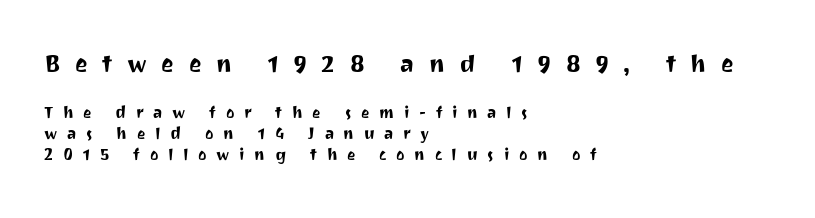
Q: Is the text italic (slanted)? A: No, it is upright.
Q: Is the typeface a serif or a sans-serif typeface? A: Sans-serif.
Q: Is the text underlined? A: No.
Q: How is the paragraph aligned? A: Left-aligned.
Q: Is the spacing between letters normal or unusually wide? A: Unusually wide.
Q: Is the spacing between lines tight, normal or loose? A: Tight.
Q: Which block of text is set in a larger size, the first (top) or the second (bottom)? A: The first (top) one.
Q: Width (condensed, normal, or wide)? A: Normal.
Q: Stroke contrast? A: Medium.
Q: x-height? A: Medium.
Q: Monospaced? A: No.
